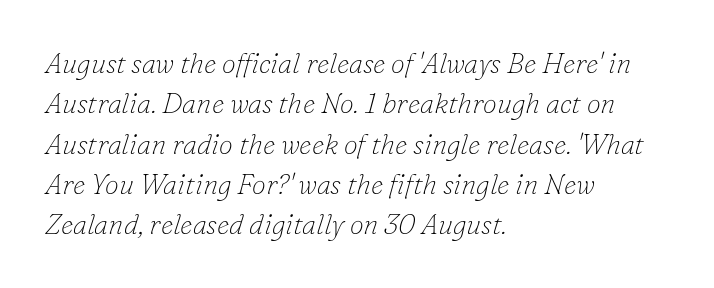
One glance says typical: line gaps are just what's usual. The typography opts for an oblique posture over an upright one. The weight tops out at a normal text grade. Notice how the passage keeps a crisp vertical edge on the left only. The face used here is proportionally spaced, like ordinary book or web type.
